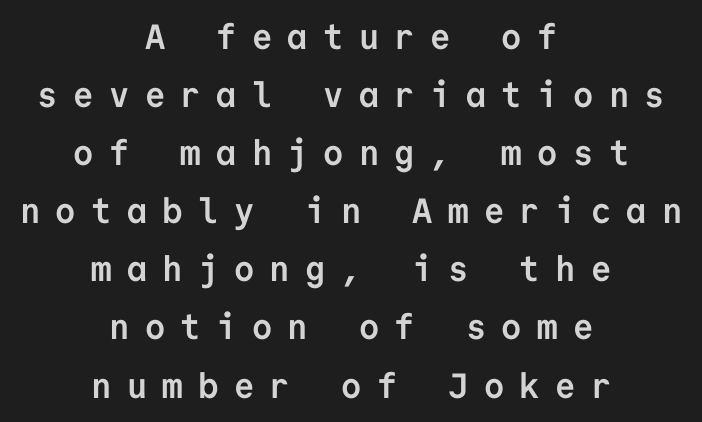
{"serif": "no", "italic": "no", "bold": "yes", "weight": "semibold", "width": "normal", "stroke_contrast": "low", "x_height": "medium", "monospaced": "yes", "underline": "no", "align": "center", "line_spacing": "normal", "line_spacing_ratio": 1.66, "letter_spacing": "wide", "letter_spacing_em": 0.44, "glyph_px": 35}
